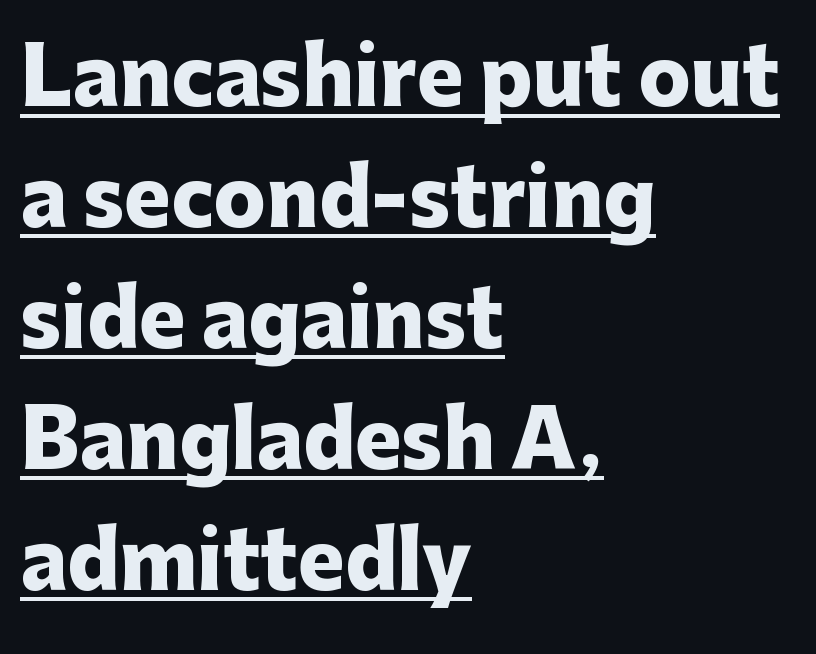
Q: Is the text bold? A: Yes.
Q: Is the text italic (slanted)? A: No, it is upright.
Q: Is the typeface a serif or a sans-serif typeface? A: Sans-serif.
Q: Is the text underlined? A: Yes.
Q: How is the paragraph aligned? A: Left-aligned.
Q: Is the spacing between letters normal or unusually wide? A: Normal.
Q: Is the spacing between lines tight, normal or loose? A: Normal.
Q: Width (condensed, normal, or wide)? A: Normal.
Q: Stroke contrast? A: Low.
Q: x-height? A: Medium.
Q: Monospaced? A: No.
